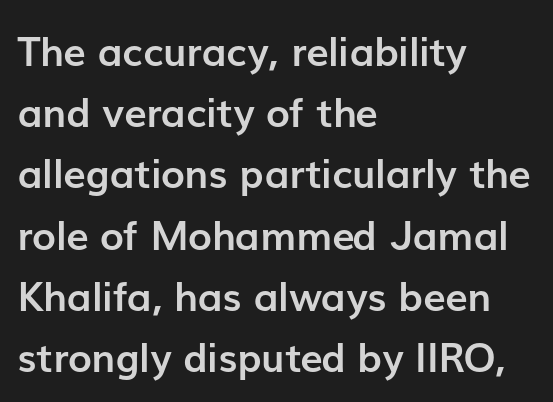
Q: Is the text bold? A: Yes.
Q: Is the text italic (slanted)? A: No, it is upright.
Q: Is the typeface a serif or a sans-serif typeface? A: Sans-serif.
Q: Is the text underlined? A: No.
Q: How is the paragraph aligned? A: Left-aligned.
Q: Is the spacing between letters normal or unusually wide? A: Normal.
Q: Is the spacing between lines tight, normal or loose? A: Normal.
Q: Width (condensed, normal, or wide)? A: Normal.
Q: Stroke contrast? A: Low.
Q: x-height? A: Medium.
Q: Monospaced? A: No.
